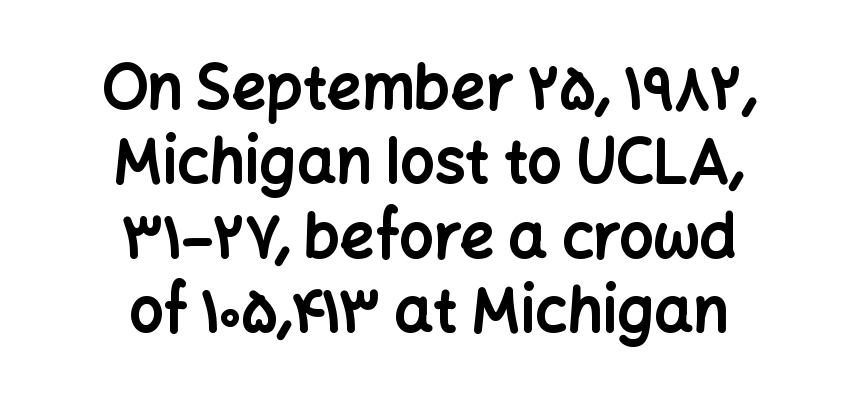
The area under the type is left untouched. Every letter is thick-stroked: bold, no question. Alignment: centered. When letters stand straight like this, we call the style roman or upright. The face used here is a sans, in the tradition of grotesques and geometrics. Varying glyph widths throughout — classic text-font behaviour.
